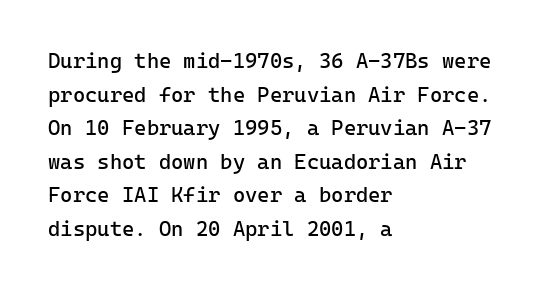
Q: Is the text bold? A: No.
Q: Is the text italic (slanted)? A: No, it is upright.
Q: Is the text underlined? A: No.
Q: How is the paragraph aligned? A: Left-aligned.
Q: Is the spacing between letters normal or unusually wide? A: Normal.
Q: Is the spacing between lines tight, normal or loose? A: Normal.
